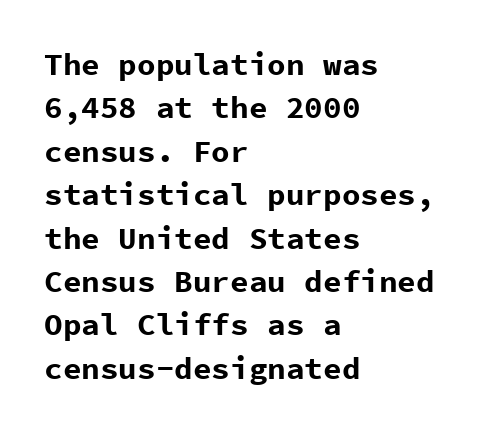
The image shows 31 px bold sans-serif type, upright, monospaced; set left-aligned, normal line spacing (1.4x), normal letter spacing, not underlined; low stroke contrast and a medium x-height.
